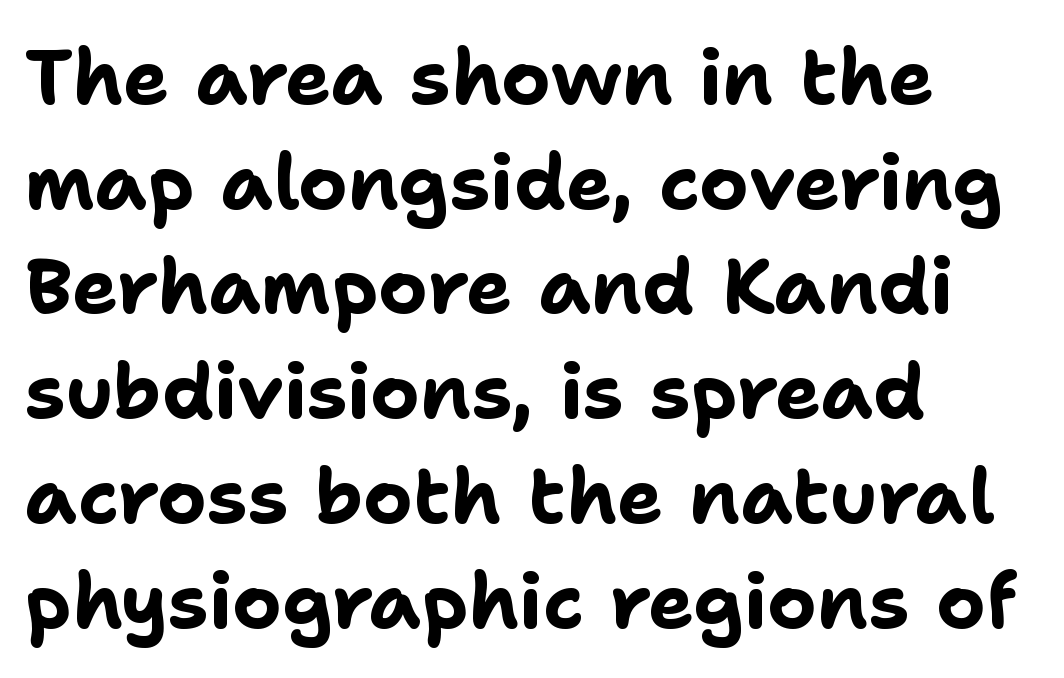
Spacing verdict: proportional, widths tailored to each character. The tracking reads as untouched default to a designer's eye. Is the type bold? Yes — the strokes are clearly thick and heavy. This rendering features lettering with no underline.
